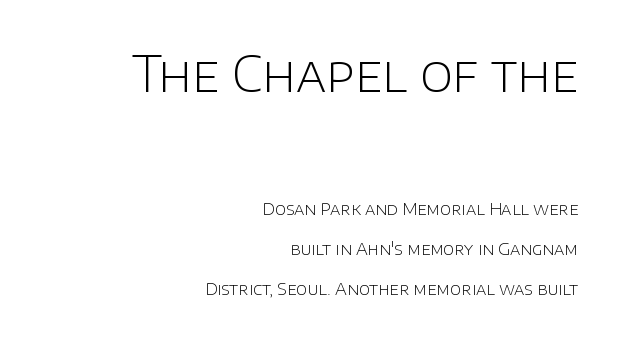
{"serif": "no", "italic": "no", "bold": "no", "weight": "light", "width": "normal", "stroke_contrast": "low", "x_height": "large", "monospaced": "no", "underline": "no", "align": "right", "line_spacing": "loose", "line_spacing_ratio": 2.35, "letter_spacing": "normal", "letter_spacing_em": 0.0, "larger_block": "first", "size_ratio": 2.94, "glyph_px": 50}
